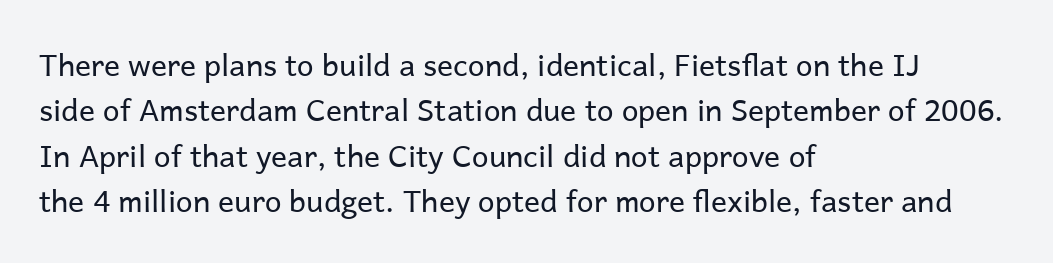
Q: Is the text bold? A: No.
Q: Is the text italic (slanted)? A: No, it is upright.
Q: Is the typeface a serif or a sans-serif typeface? A: Sans-serif.
Q: Is the text underlined? A: No.
Q: How is the paragraph aligned? A: Left-aligned.
Q: Is the spacing between letters normal or unusually wide? A: Normal.
Q: Is the spacing between lines tight, normal or loose? A: Normal.
Q: Width (condensed, normal, or wide)? A: Normal.
Q: Stroke contrast? A: Low.
Q: x-height? A: Medium.
Q: Monospaced? A: No.
